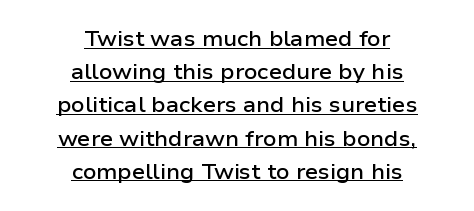
{"italic": "no", "bold": "semi", "underline": "yes", "align": "center", "line_spacing": "normal", "line_spacing_ratio": 1.58, "letter_spacing": "normal", "letter_spacing_em": 0.0, "glyph_px": 21}
